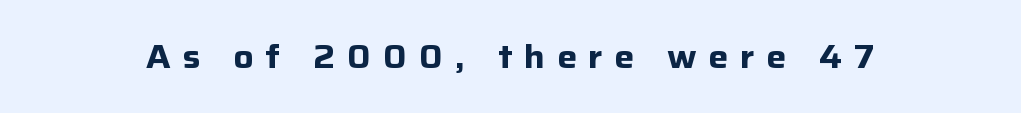
This sample uses a sans-serif face. Think of a printed novel: that variable character pitch is what you see here. The space directly below the letters is spotless. The font is running at its bold setting. Does extra space separate the letters? Yes, quite a lot of it. Tall strokes in this sample are plumb rather than angled.
